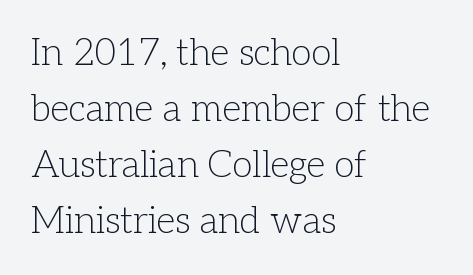
The image shows 37 px light serif type, upright; set left-aligned, normal line spacing (1.51x), normal letter spacing, not underlined; low stroke contrast and a medium x-height.
